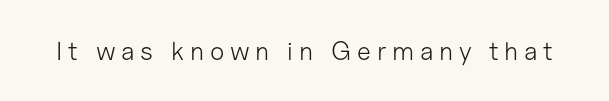
{"italic": "no", "bold": "no", "underline": "no", "letter_spacing": "wide", "letter_spacing_em": 0.22, "glyph_px": 26}
